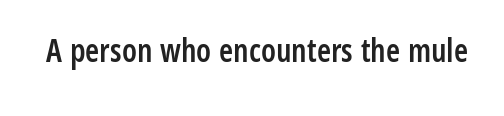
The image shows 32 px semibold, condensed sans-serif type, upright; set normal letter spacing, not underlined; low stroke contrast and a medium x-height.
